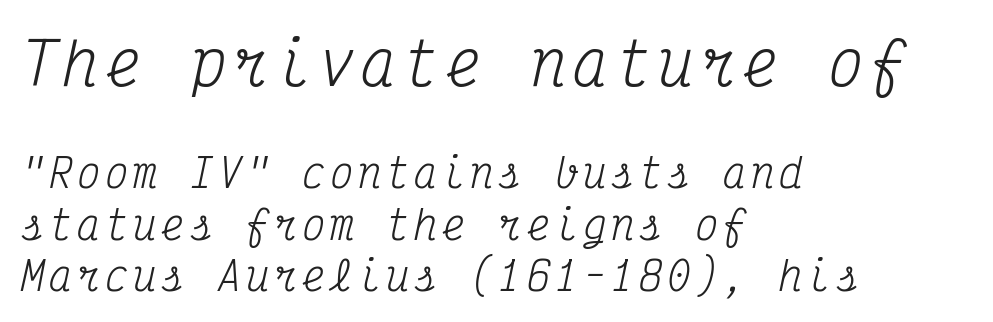
Which chunk is bigger? The first one — the top block dwarfs the bottom. You can tell from the footed stems that serif type was used. The weight tops out at a normal text grade. The passage shown is typed in a monospace face where columns stay perfectly aligned.
